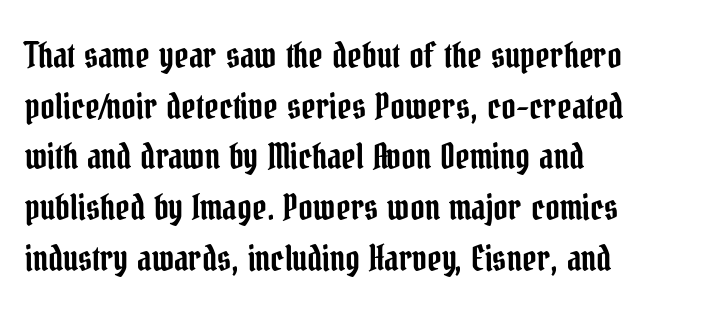
Q: Is the text italic (slanted)? A: No, it is upright.
Q: Is the typeface a serif or a sans-serif typeface? A: Serif.
Q: Is the text underlined? A: No.
Q: How is the paragraph aligned? A: Left-aligned.
Q: Is the spacing between letters normal or unusually wide? A: Normal.
Q: Is the spacing between lines tight, normal or loose? A: Normal.
Q: Width (condensed, normal, or wide)? A: Condensed.
Q: Stroke contrast? A: Low.
Q: x-height? A: Medium.
Q: Monospaced? A: No.
